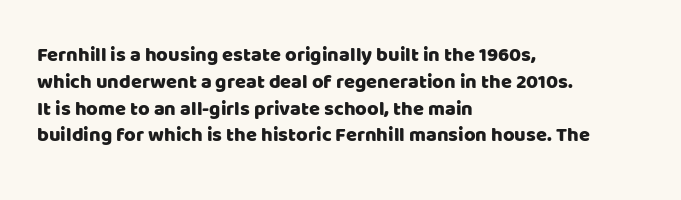
The image shows 20 px text type, upright; set left-aligned, normal line spacing (1.34x), normal letter spacing, not underlined.
